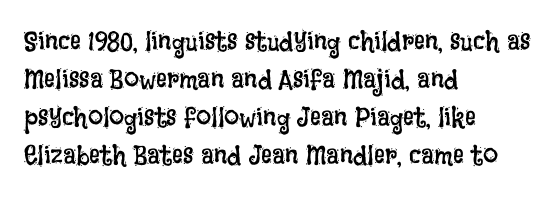
The image shows 27 px text type, upright; set left-aligned, normal line spacing (1.41x), normal letter spacing, not underlined.
